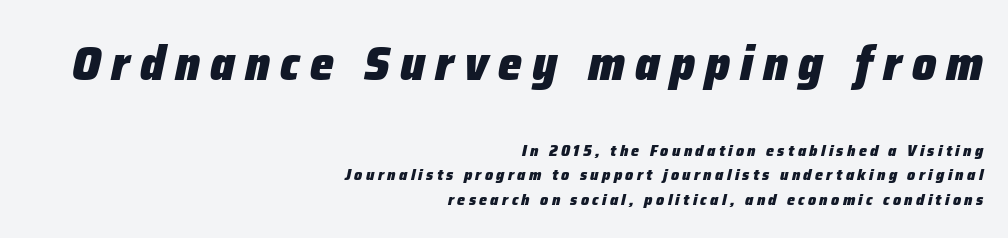
{"italic": "yes", "lean": "right", "slant_degrees": 12, "bold": "yes", "weight": "heavy", "width": "normal", "stroke_contrast": "low", "x_height": "medium", "monospaced": "no", "underline": "no", "align": "right", "line_spacing": "normal", "line_spacing_ratio": 1.53, "letter_spacing": "wide", "letter_spacing_em": 0.21, "larger_block": "first", "size_ratio": 3.0, "glyph_px": 48}
